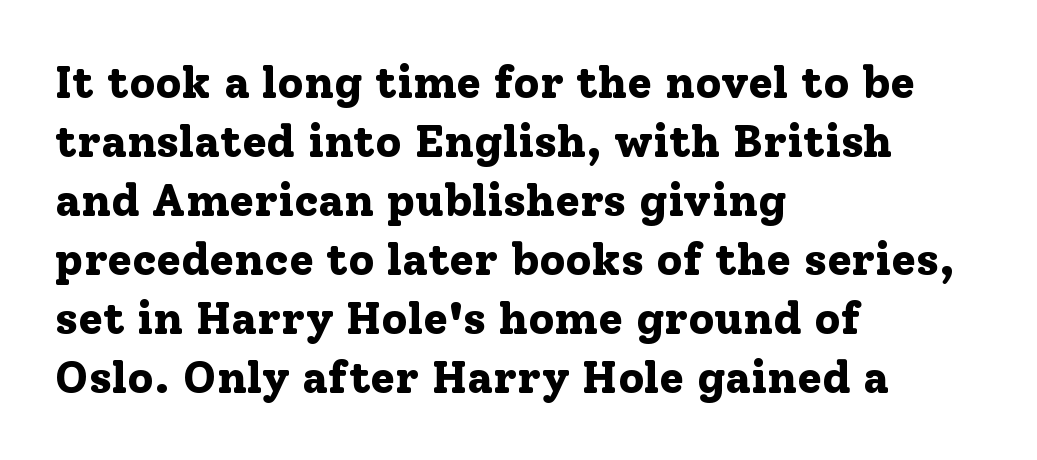
The image shows 45 px bold serif type, upright; set left-aligned, normal line spacing (1.31x), normal letter spacing, not underlined; low stroke contrast and a medium x-height.
